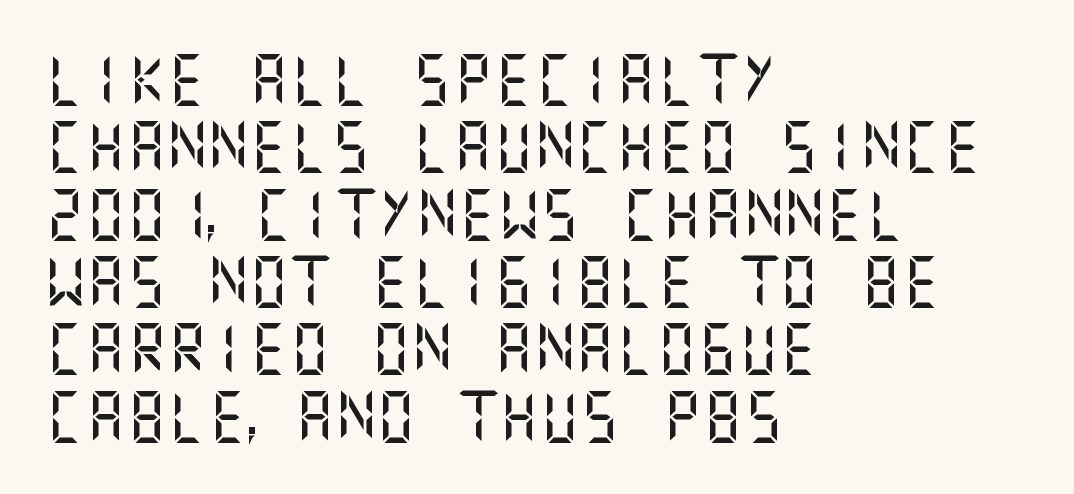
Q: Is the text italic (slanted)? A: No, it is upright.
Q: Is the typeface a serif or a sans-serif typeface? A: Sans-serif.
Q: Is the text underlined? A: No.
Q: How is the paragraph aligned? A: Left-aligned.
Q: Is the spacing between letters normal or unusually wide? A: Normal.
Q: Is the spacing between lines tight, normal or loose? A: Normal.
Q: Width (condensed, normal, or wide)? A: Normal.
Q: Stroke contrast? A: Medium.
Q: x-height? A: Large.
